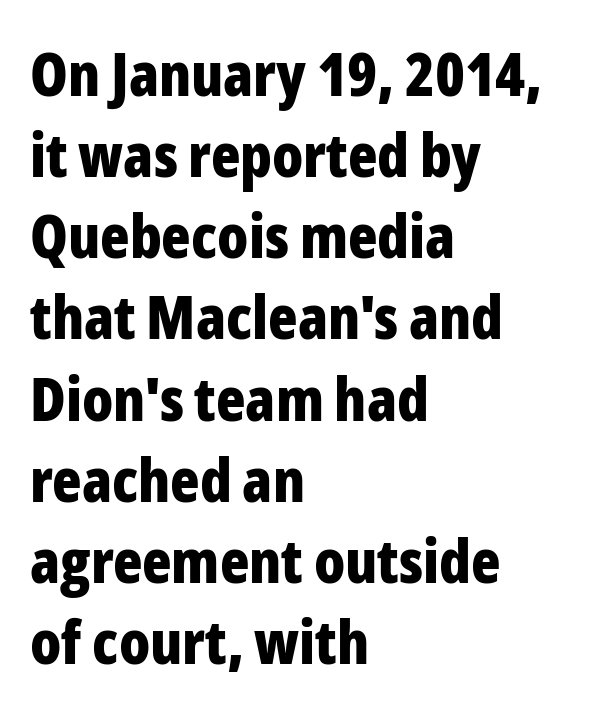
Q: Is the text bold? A: Yes.
Q: Is the text italic (slanted)? A: No, it is upright.
Q: Is the typeface a serif or a sans-serif typeface? A: Sans-serif.
Q: Is the text underlined? A: No.
Q: How is the paragraph aligned? A: Left-aligned.
Q: Is the spacing between letters normal or unusually wide? A: Normal.
Q: Is the spacing between lines tight, normal or loose? A: Normal.
Q: Width (condensed, normal, or wide)? A: Condensed.
Q: Stroke contrast? A: Low.
Q: x-height? A: Medium.
Q: Monospaced? A: No.
